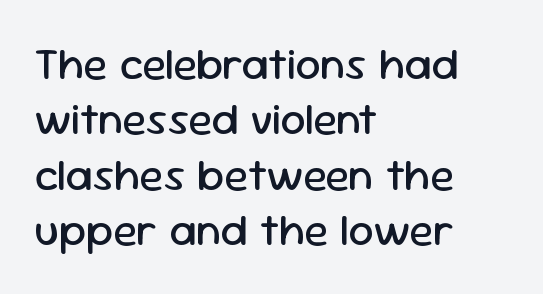
Q: Is the text bold? A: No.
Q: Is the text italic (slanted)? A: No, it is upright.
Q: Is the typeface a serif or a sans-serif typeface? A: Sans-serif.
Q: Is the text underlined? A: No.
Q: How is the paragraph aligned? A: Left-aligned.
Q: Is the spacing between letters normal or unusually wide? A: Normal.
Q: Width (condensed, normal, or wide)? A: Normal.
Q: Stroke contrast? A: Low.
Q: x-height? A: Medium.
Q: Monospaced? A: No.
